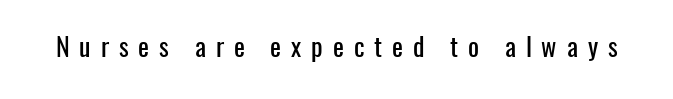
Someone cranked the tracking dial way up on this one. These lines were composed using upright roman letters. Letters rest on an invisible, unmarked baseline.
